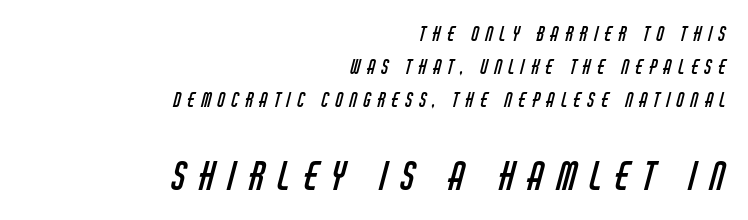
Q: Is the text bold? A: No.
Q: Is the typeface a serif or a sans-serif typeface? A: Sans-serif.
Q: Is the text underlined? A: No.
Q: How is the paragraph aligned? A: Right-aligned.
Q: Is the spacing between letters normal or unusually wide? A: Unusually wide.
Q: Which block of text is set in a larger size, the first (top) or the second (bottom)? A: The second (bottom) one.
Q: Width (condensed, normal, or wide)? A: Condensed.
Q: Stroke contrast? A: Low.
Q: x-height? A: Large.
Q: Monospaced? A: No.
